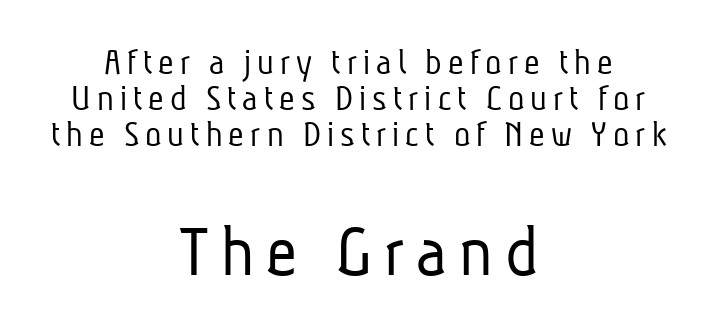
{"serif": "no", "bold": "no", "weight": "light", "width": "condensed", "stroke_contrast": "low", "x_height": "medium", "monospaced": "no", "underline": "no", "align": "center", "line_spacing": "tight", "line_spacing_ratio": 0.95, "larger_block": "second", "size_ratio": 2.0, "glyph_px": 76}
